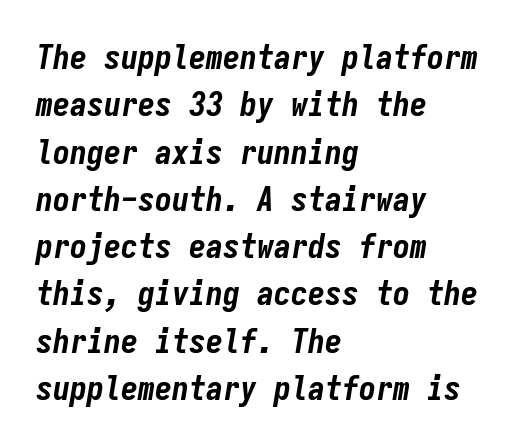
{"italic": "yes", "lean": "right", "slant_degrees": 9, "bold": "yes", "weight": "bold", "width": "condensed", "stroke_contrast": "low", "x_height": "medium", "monospaced": "yes", "underline": "no", "align": "left", "line_spacing": "normal", "line_spacing_ratio": 1.39, "letter_spacing": "normal", "letter_spacing_em": 0.0, "glyph_px": 34}
